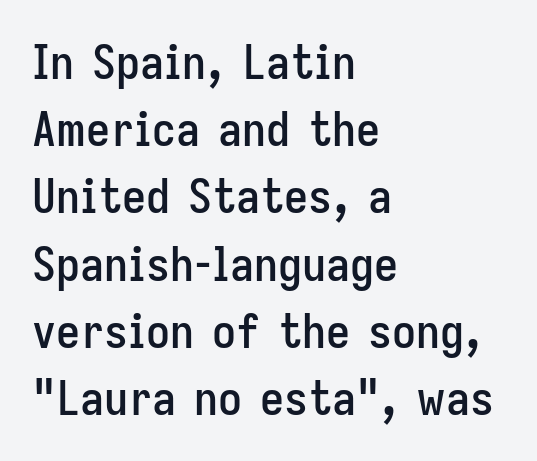
Q: Is the text italic (slanted)? A: No, it is upright.
Q: Is the typeface a serif or a sans-serif typeface? A: Sans-serif.
Q: Is the text underlined? A: No.
Q: How is the paragraph aligned? A: Left-aligned.
Q: Is the spacing between letters normal or unusually wide? A: Normal.
Q: Is the spacing between lines tight, normal or loose? A: Normal.
Q: Width (condensed, normal, or wide)? A: Condensed.
Q: Stroke contrast? A: Low.
Q: x-height? A: Medium.
Q: Monospaced? A: No.
